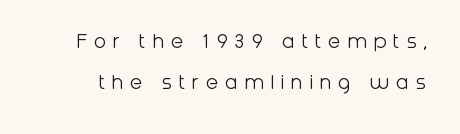
{"italic": "no", "bold": "no", "underline": "no", "line_spacing_ratio": 1.8, "letter_spacing": "wide", "letter_spacing_em": 0.29, "glyph_px": 23}
